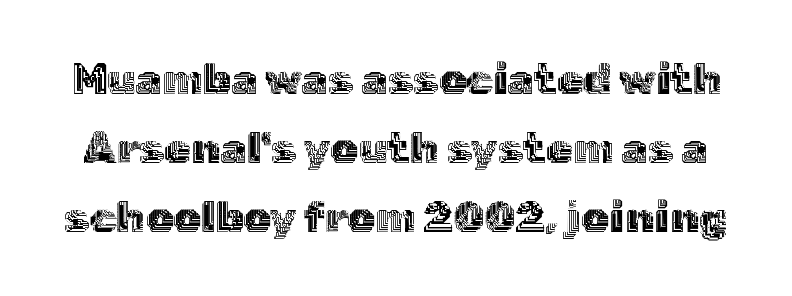
The letters stand straight up with perfectly vertical stems. These lines keep a tight, regular rhythm from letter to letter. The passage shown is not underscored anywhere. Here the designer chose a conventional face with non-uniform glyph widths.
